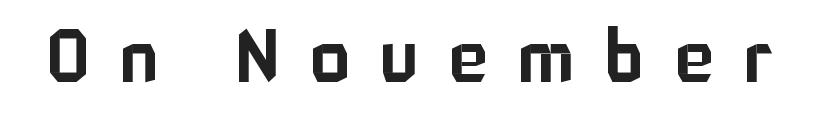
Underlining? Definitely not there. Spacing verdict: proportional, widths tailored to each character. Every character sits straight up, as roman type does. Display-style spreading of the glyphs; the letterfit is very open.
